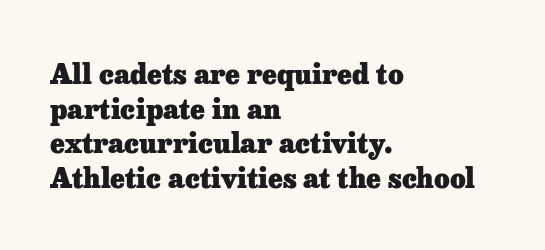
Compared with typical body copy, the letter spacing here is the same. The setting favours the left margin, as ordinary paragraphs usually do. Heft: maximum for text — a bold. Beneath every word, the page is bare. Successive baselines arrive at the customary interval. These lines were composed using upright roman letters.
